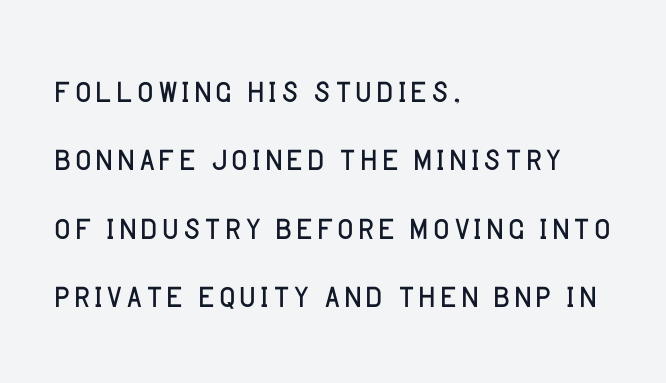
The image shows 45 px light sans-serif type, upright; set left-aligned, normal line spacing (1.52x), normal letter spacing, not underlined; low stroke contrast and a large x-height.
